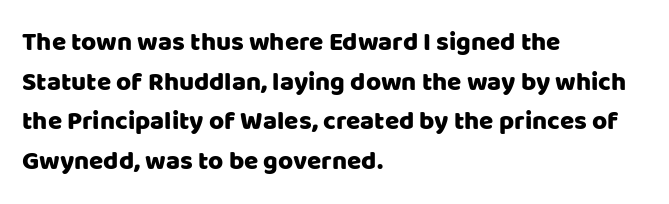
Interline gaps are of average width in this sample. The type sits square on the baseline with zero lean. Just letters on the line, the space beneath them empty. Students, note that the glyphs here touch the page at normal intervals. The rendering anchors every line to the left-hand side.
